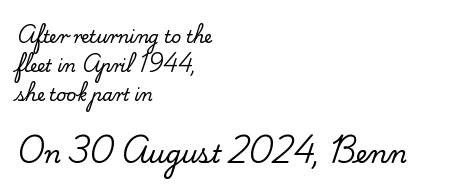
{"underline": "no", "align": "left", "line_spacing_ratio": 1.71, "letter_spacing": "normal", "letter_spacing_em": 0.0, "larger_block": "second", "size_ratio": 1.47, "glyph_px": 25}
